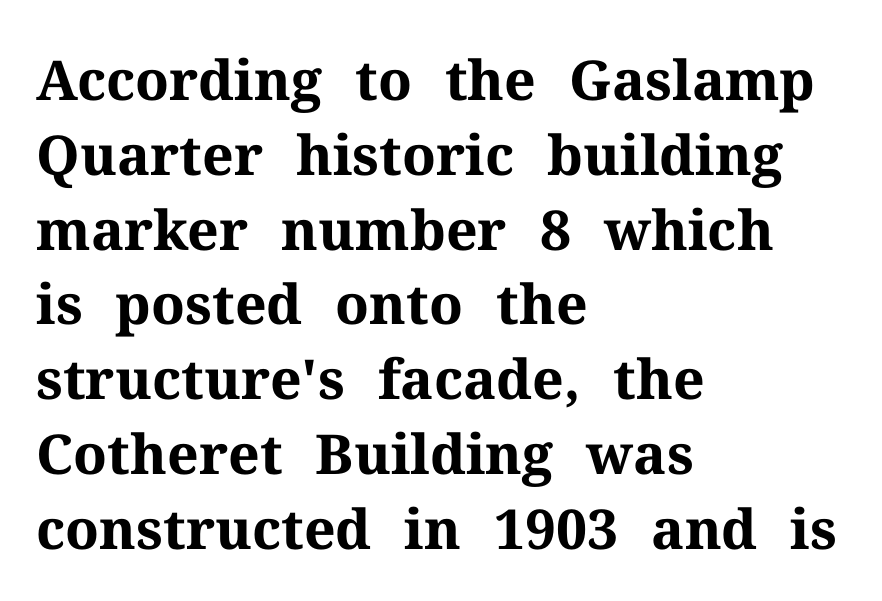
Q: Is the text bold? A: Yes.
Q: Is the text italic (slanted)? A: No, it is upright.
Q: Is the typeface a serif or a sans-serif typeface? A: Serif.
Q: Is the text underlined? A: No.
Q: How is the paragraph aligned? A: Left-aligned.
Q: Is the spacing between letters normal or unusually wide? A: Normal.
Q: Is the spacing between lines tight, normal or loose? A: Normal.
Q: Width (condensed, normal, or wide)? A: Normal.
Q: Stroke contrast? A: Medium.
Q: x-height? A: Medium.
Q: Monospaced? A: No.
